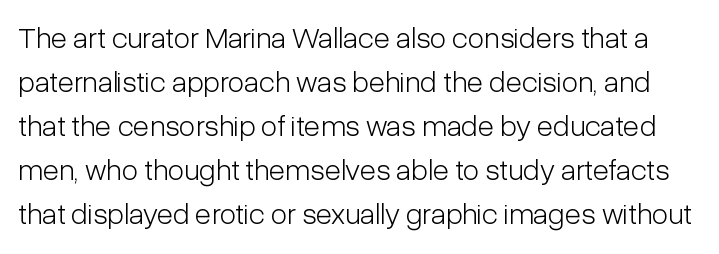
The passage shown is typed in a proportional face where columns would drift. Posture: upright roman. The typeface has the unassuming heft of standard copy or less. A normal amount of white space separates one row of letters from the next.
